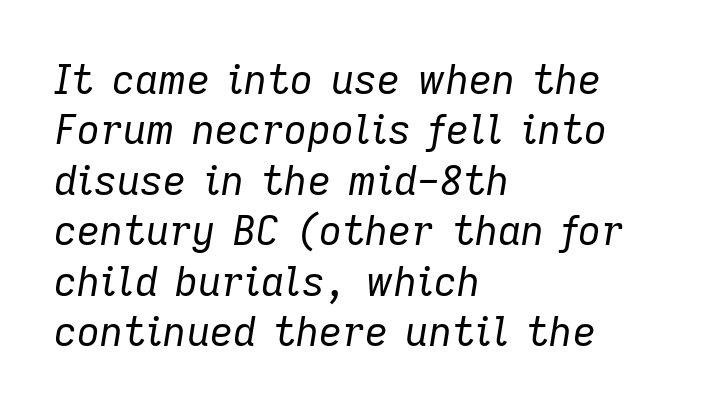
{"italic": "yes", "lean": "right", "slant_degrees": 9, "bold": "no", "weight": "regular", "width": "normal", "stroke_contrast": "low", "x_height": "medium", "monospaced": "no", "underline": "no", "align": "left", "line_spacing": "normal", "line_spacing_ratio": 1.26, "letter_spacing": "normal", "letter_spacing_em": 0.0, "glyph_px": 40}
